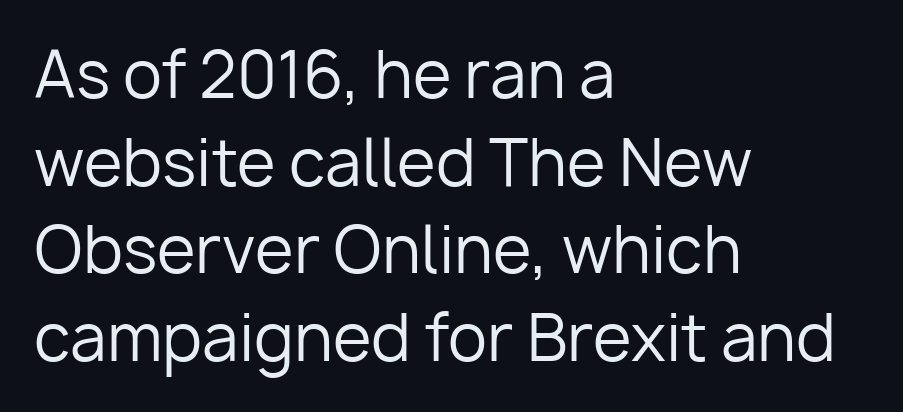
Does the leading feel generous? No, just average. Descenders hang freely into open space. The typography opts for an upright posture over an oblique one. One-word summary of the alignment: left. Character widths vary here, with narrow letters taking less room than wide ones. Words appear dense and cohesive because spacing is normal.
